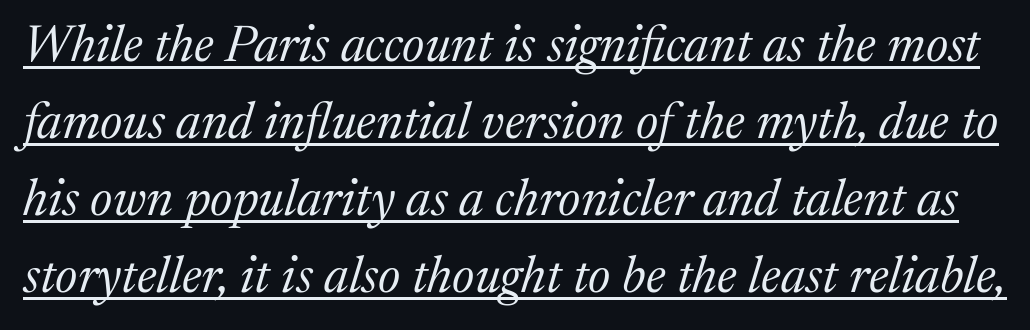
Q: Is the text bold? A: No.
Q: Is the text italic (slanted)? A: Yes, it leans right by about 17 degrees.
Q: Is the typeface a serif or a sans-serif typeface? A: Serif.
Q: Is the text underlined? A: Yes.
Q: Is the spacing between letters normal or unusually wide? A: Normal.
Q: Is the spacing between lines tight, normal or loose? A: Normal.
Q: Width (condensed, normal, or wide)? A: Normal.
Q: Stroke contrast? A: Medium.
Q: x-height? A: Medium.
Q: Monospaced? A: No.
